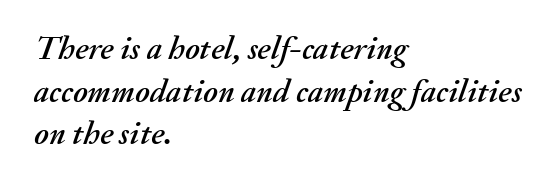
The image shows 33 px text type, italic (leaning right); set left-aligned, normal line spacing (1.29x), normal letter spacing, not underlined; medium stroke contrast and a small x-height.
